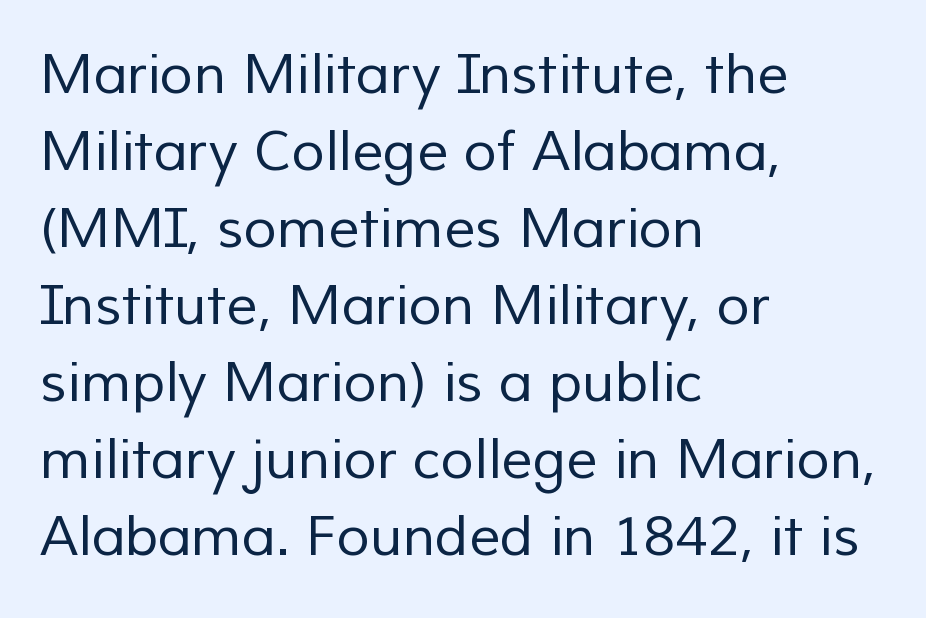
The image shows 55 px regular-weight sans-serif type; set left-aligned, normal line spacing (1.4x), normal letter spacing, not underlined; low stroke contrast and a medium x-height.
